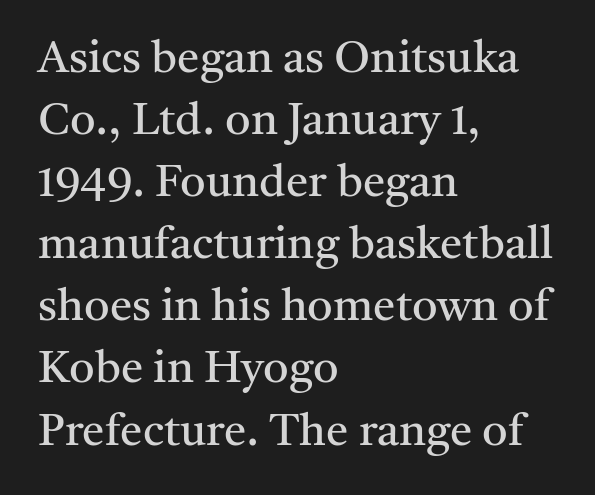
{"serif": "yes", "italic": "no", "bold": "no", "weight": "regular", "width": "normal", "stroke_contrast": "medium", "x_height": "medium", "monospaced": "no", "underline": "no", "align": "left", "line_spacing": "normal", "line_spacing_ratio": 1.38, "letter_spacing": "normal", "letter_spacing_em": 0.0, "glyph_px": 45}
